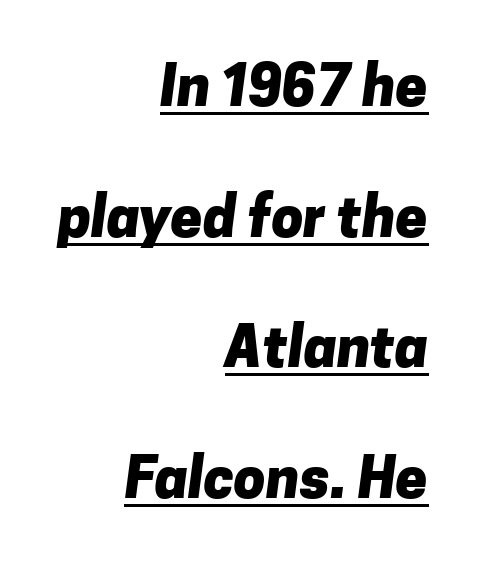
{"serif": "no", "bold": "yes", "weight": "heavy", "width": "normal", "stroke_contrast": "low", "x_height": "medium", "monospaced": "no", "underline": "yes", "align": "right", "line_spacing": "loose", "line_spacing_ratio": 2.29, "letter_spacing": "normal", "letter_spacing_em": 0.0, "glyph_px": 57}
